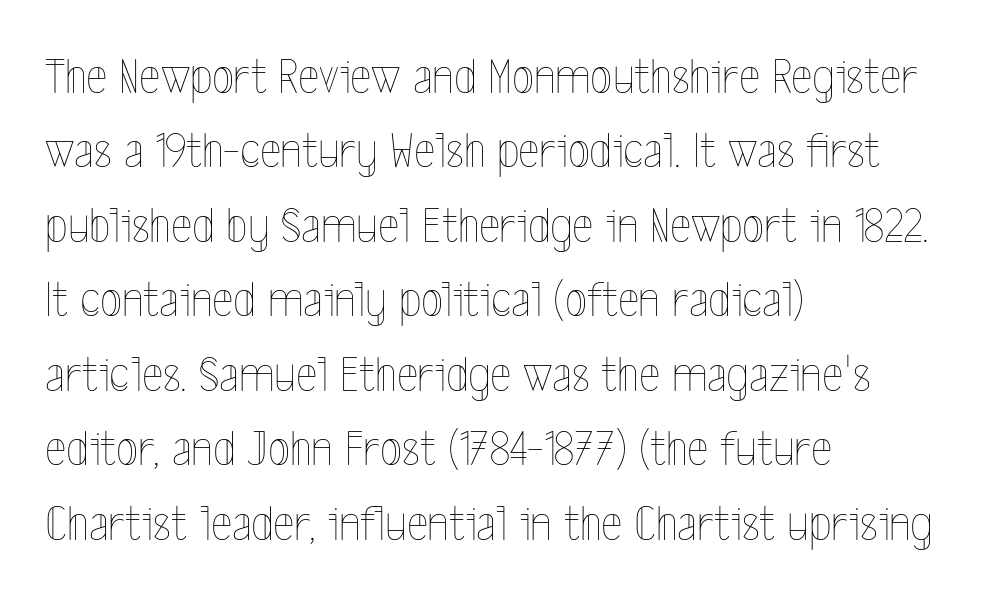
The image shows 51 px thin, condensed type, upright; set left-aligned, normal line spacing (1.46x), normal letter spacing, not underlined; a medium x-height.
